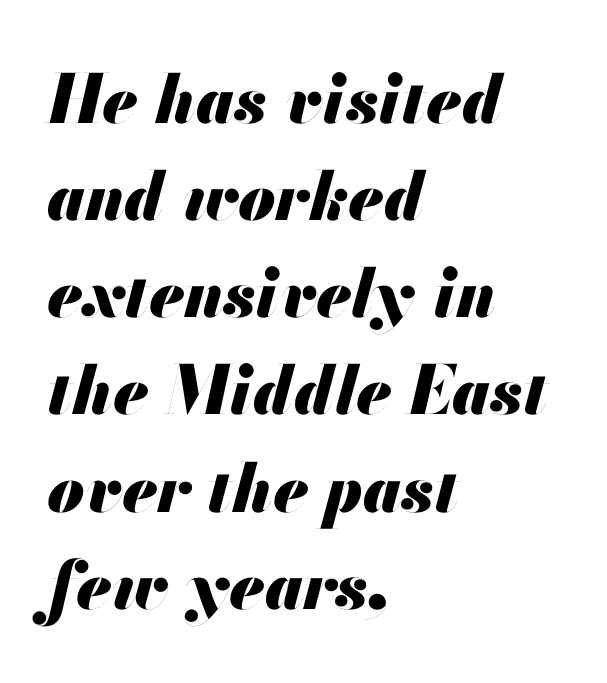
The image shows 67 px heavy type, italic (leaning right); set left-aligned, normal line spacing (1.45x), normal letter spacing, not underlined; medium stroke contrast and a small x-height.
